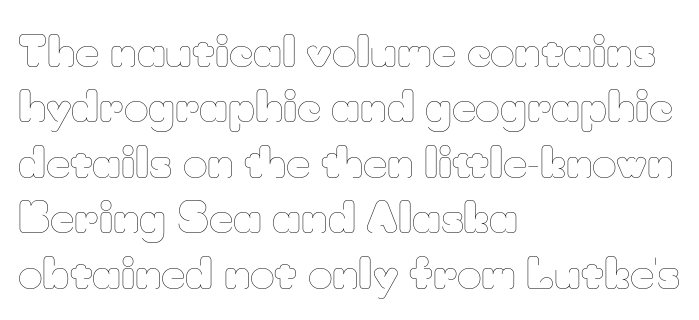
Q: Is the text bold? A: No.
Q: Is the text italic (slanted)? A: No, it is upright.
Q: Is the text underlined? A: No.
Q: How is the paragraph aligned? A: Left-aligned.
Q: Is the spacing between letters normal or unusually wide? A: Normal.
Q: Is the spacing between lines tight, normal or loose? A: Normal.
Q: Width (condensed, normal, or wide)? A: Normal.
Q: Stroke contrast? A: Low.
Q: x-height? A: Small.
Q: Monospaced? A: No.
